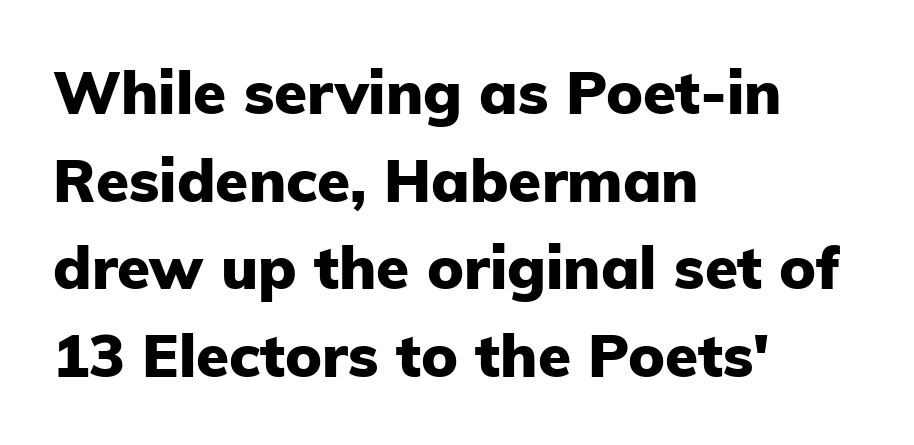
{"serif": "no", "italic": "no", "bold": "yes", "weight": "heavy", "width": "normal", "stroke_contrast": "low", "x_height": "medium", "monospaced": "no", "underline": "no", "align": "left", "line_spacing": "normal", "line_spacing_ratio": 1.46, "letter_spacing": "normal", "letter_spacing_em": 0.0, "glyph_px": 60}
